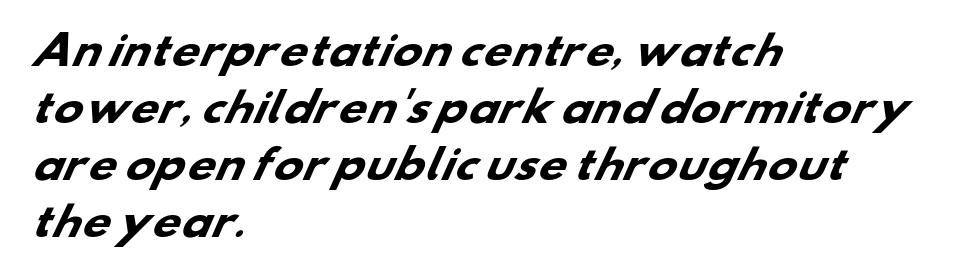
{"serif": "no", "bold": "yes", "weight": "heavy", "width": "wide", "stroke_contrast": "low", "x_height": "small", "monospaced": "no", "underline": "no", "align": "left", "line_spacing": "normal", "line_spacing_ratio": 1.46, "letter_spacing": "normal", "letter_spacing_em": 0.0, "glyph_px": 39}
